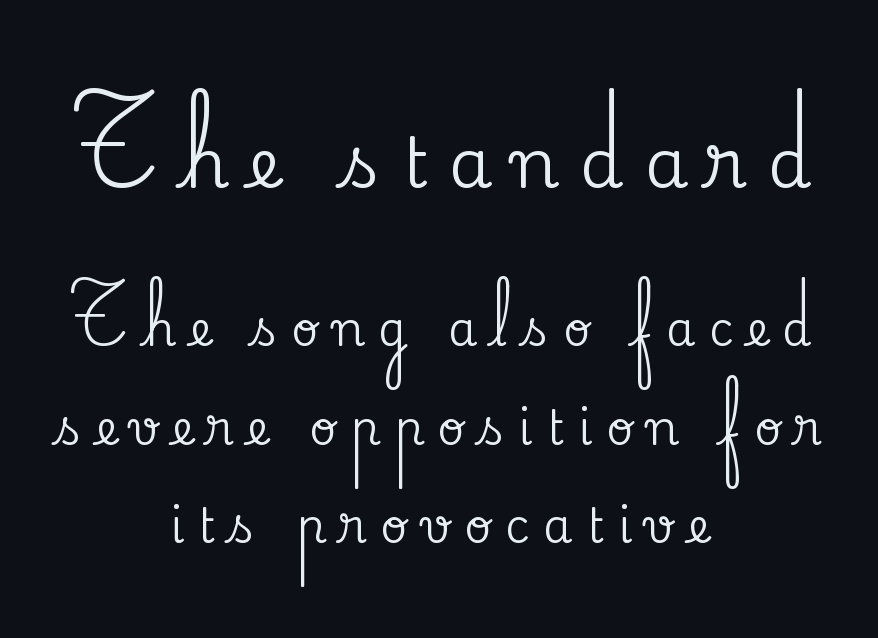
The image shows 70 px serif type, upright; set centered, loose line spacing (2.09x), unusually wide letter spacing (+0.29 em), not underlined; the first (top) block is 1.49x larger; medium stroke contrast and a small x-height.
